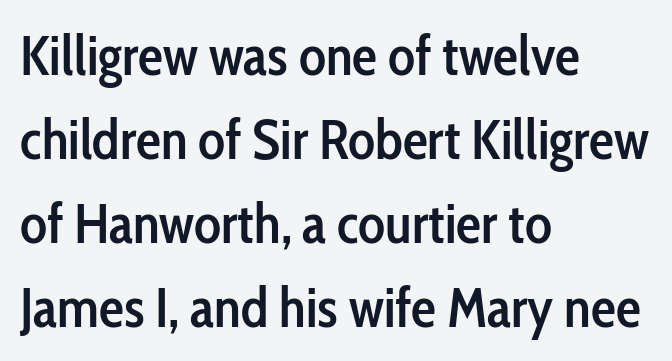
The image shows 56 px semibold, condensed sans-serif type, upright; set left-aligned, normal line spacing (1.5x), normal letter spacing, not underlined; low stroke contrast and a medium x-height.
